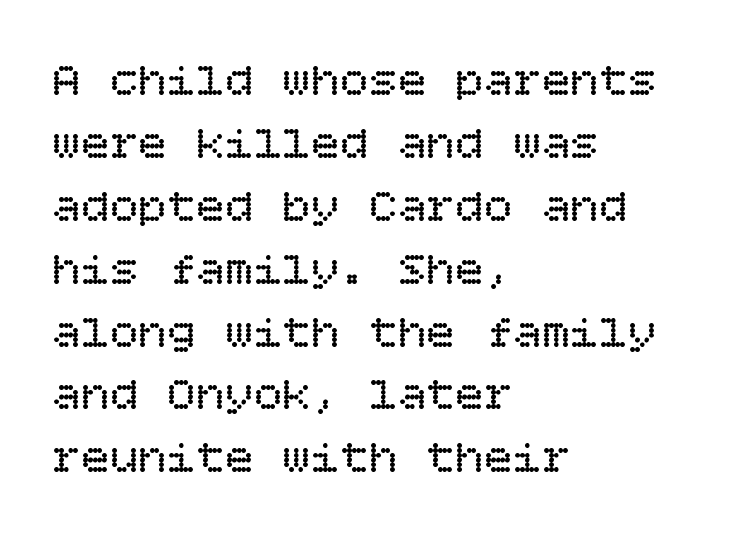
Q: Is the text bold? A: No.
Q: Is the text italic (slanted)? A: No, it is upright.
Q: Is the text underlined? A: No.
Q: How is the paragraph aligned? A: Left-aligned.
Q: Is the spacing between letters normal or unusually wide? A: Normal.
Q: Is the spacing between lines tight, normal or loose? A: Normal.
Q: Width (condensed, normal, or wide)? A: Normal.
Q: Stroke contrast? A: Low.
Q: x-height? A: Large.
